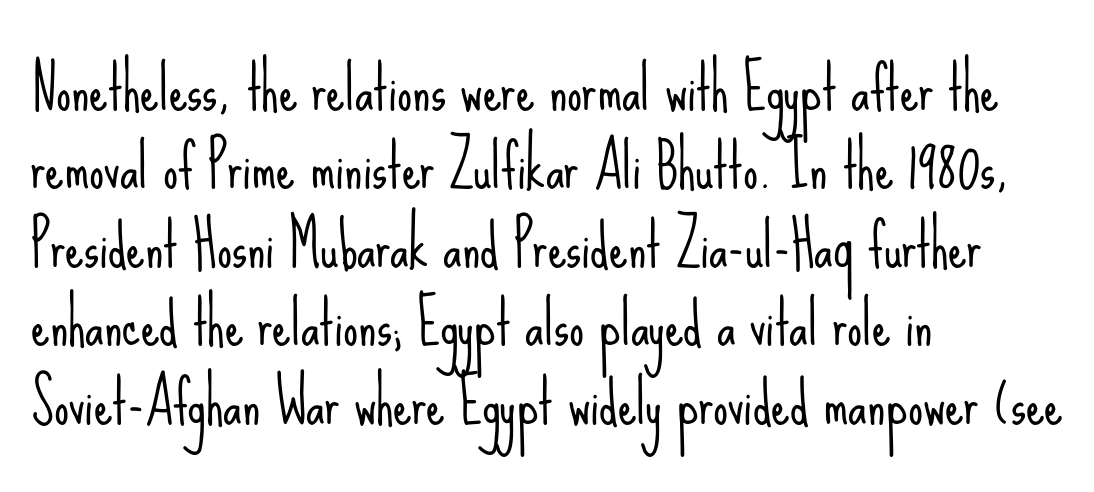
Q: Is the text bold? A: No.
Q: Is the text italic (slanted)? A: No, it is upright.
Q: Is the typeface a serif or a sans-serif typeface? A: Sans-serif.
Q: Is the text underlined? A: No.
Q: How is the paragraph aligned? A: Left-aligned.
Q: Is the spacing between letters normal or unusually wide? A: Normal.
Q: Is the spacing between lines tight, normal or loose? A: Normal.
Q: Width (condensed, normal, or wide)? A: Condensed.
Q: Stroke contrast? A: Low.
Q: x-height? A: Small.
Q: Monospaced? A: No.
